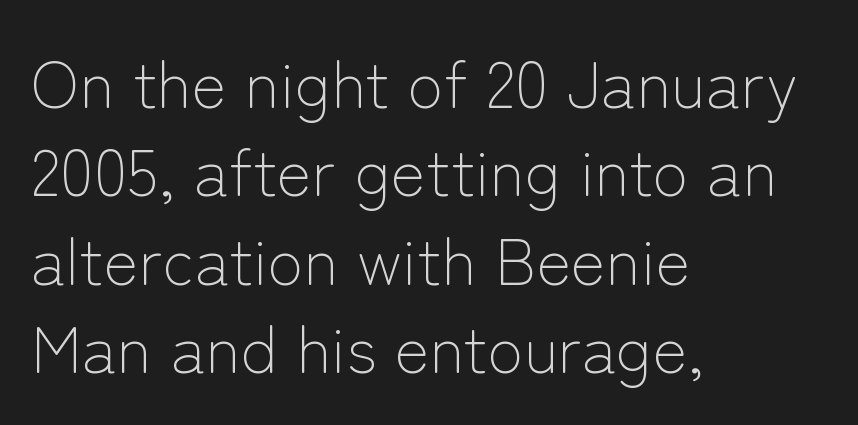
{"serif": "no", "italic": "no", "bold": "no", "weight": "light", "width": "normal", "stroke_contrast": "low", "x_height": "medium", "monospaced": "no", "underline": "no", "align": "left", "line_spacing": "normal", "line_spacing_ratio": 1.34, "letter_spacing": "normal", "letter_spacing_em": 0.0, "glyph_px": 66}
